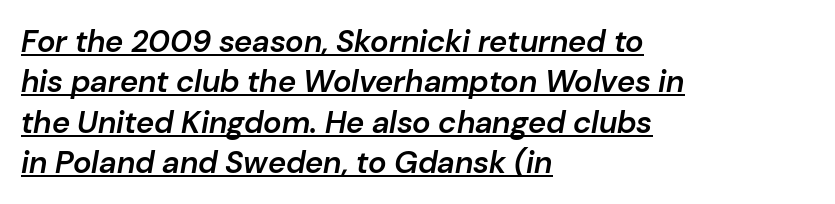
Q: Is the text bold? A: Semi-bold.
Q: Is the text italic (slanted)? A: Yes, it leans right by about 10 degrees.
Q: Is the text underlined? A: Yes.
Q: How is the paragraph aligned? A: Left-aligned.
Q: Is the spacing between letters normal or unusually wide? A: Normal.
Q: Is the spacing between lines tight, normal or loose? A: Normal.
Q: Width (condensed, normal, or wide)? A: Normal.
Q: Stroke contrast? A: Low.
Q: x-height? A: Medium.
Q: Monospaced? A: No.
